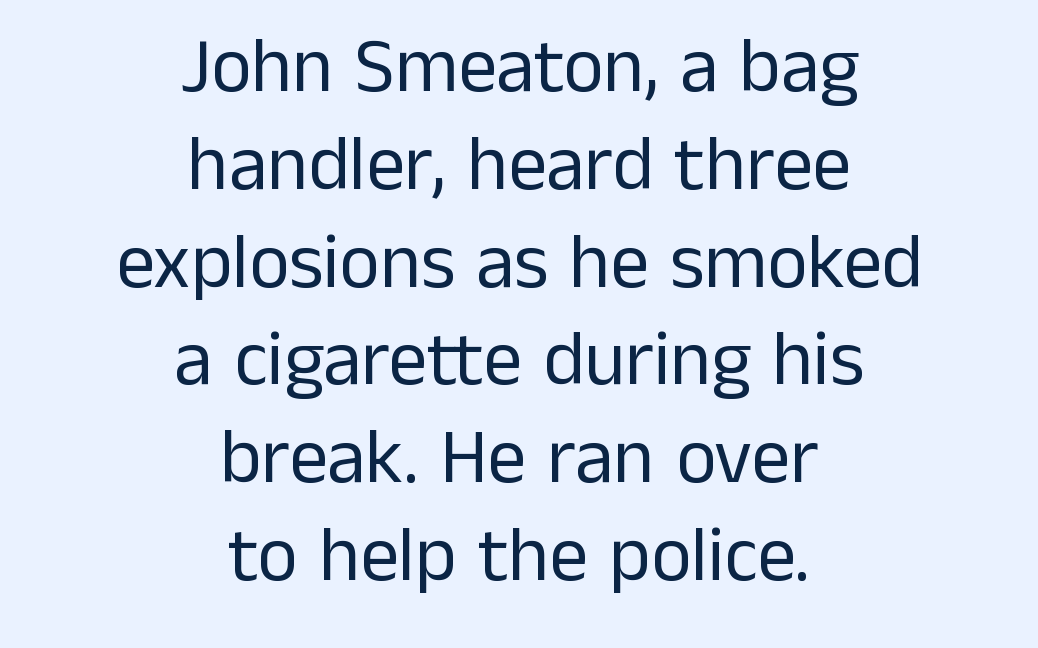
Q: Is the text bold? A: No.
Q: Is the text italic (slanted)? A: No, it is upright.
Q: Is the typeface a serif or a sans-serif typeface? A: Sans-serif.
Q: Is the text underlined? A: No.
Q: How is the paragraph aligned? A: Centered.
Q: Is the spacing between letters normal or unusually wide? A: Normal.
Q: Is the spacing between lines tight, normal or loose? A: Normal.
Q: Width (condensed, normal, or wide)? A: Normal.
Q: Stroke contrast? A: Low.
Q: x-height? A: Medium.
Q: Monospaced? A: No.
